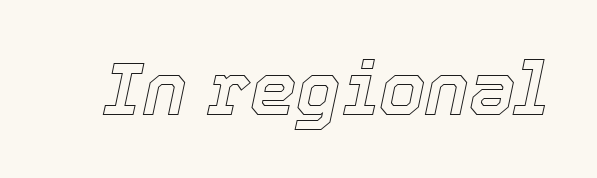
{"italic": "yes", "lean": "right", "slant_degrees": 12, "width": "normal", "x_height": "medium", "monospaced": "no", "underline": "no", "letter_spacing": "normal", "letter_spacing_em": 0.0, "glyph_px": 74}
